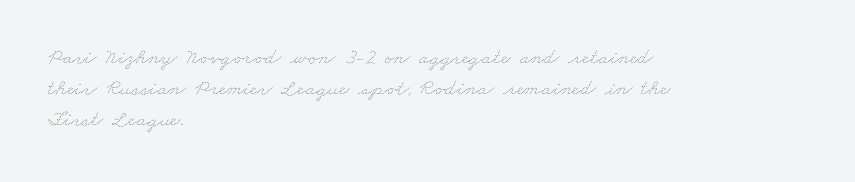
The image shows 22 px text type; set left-aligned, normal line spacing (1.41x), normal letter spacing, not underlined.
